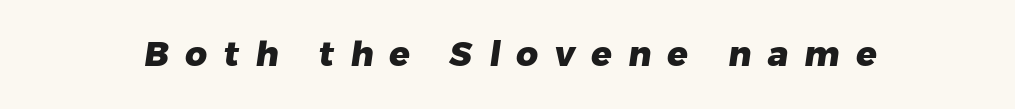
The image shows 34 px heavy sans-serif type; set unusually wide letter spacing (+0.48 em), not underlined; low stroke contrast and a medium x-height.
